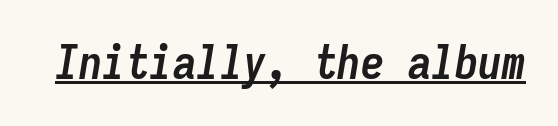
{"italic": "yes", "lean": "right", "slant_degrees": 9, "bold": "yes", "weight": "semibold", "width": "condensed", "stroke_contrast": "low", "x_height": "medium", "monospaced": "yes", "underline": "yes", "letter_spacing": "normal", "letter_spacing_em": 0.0, "glyph_px": 47}
